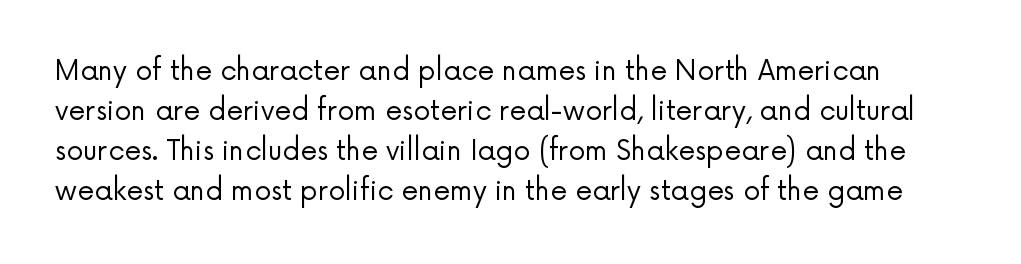
{"italic": "no", "bold": "no", "underline": "no", "line_spacing": "normal", "line_spacing_ratio": 1.48, "letter_spacing": "normal", "letter_spacing_em": 0.0, "glyph_px": 27}
